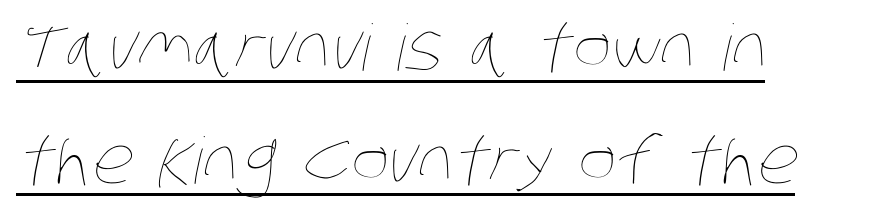
The image shows 64 px thin, condensed type; set left-aligned, line spacing 1.76x, normal letter spacing, underlined; low stroke contrast and a large x-height.
